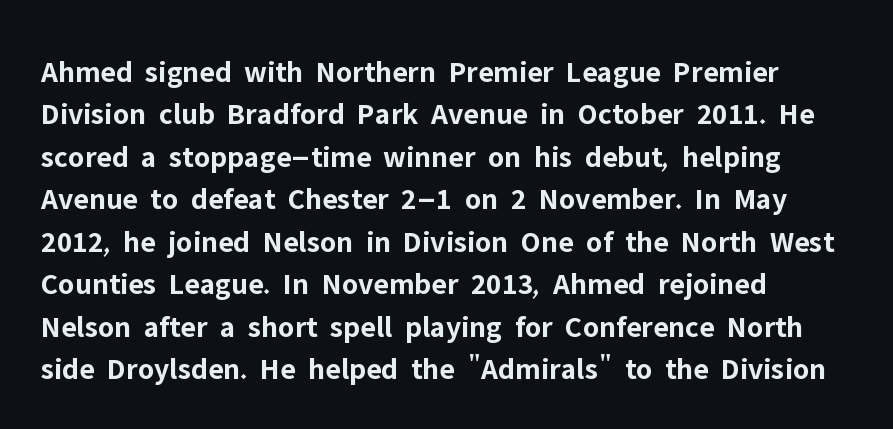
The setting favours the left margin, as ordinary paragraphs usually do. Reading down the column, the eye jumps a familiar distance to each next line. Each letter keeps its own natural width here, so spacing adapts to shape. The lettering stays uniformly vertical, giving the passage a roman look.
